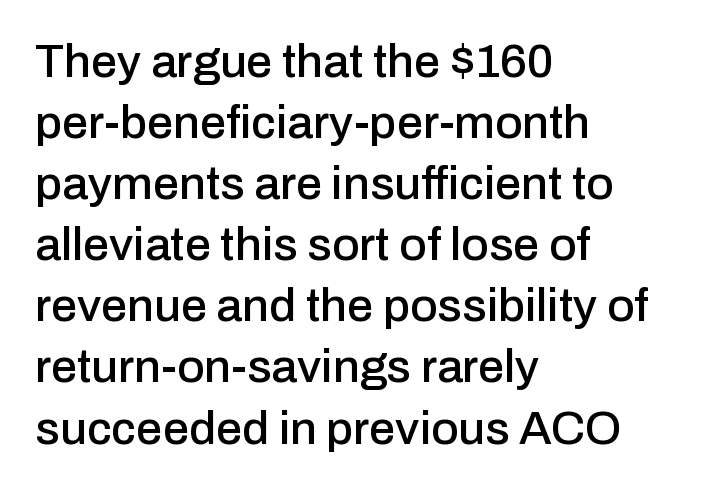
{"serif": "no", "italic": "no", "width": "normal", "stroke_contrast": "low", "x_height": "medium", "monospaced": "no", "underline": "no", "align": "left", "line_spacing": "normal", "line_spacing_ratio": 1.3, "letter_spacing": "normal", "letter_spacing_em": 0.0, "glyph_px": 47}
